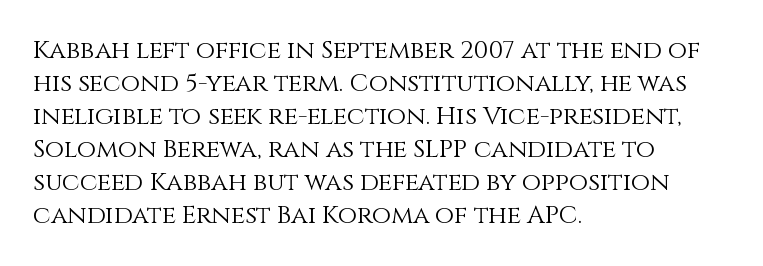
The image shows 25 px text type, upright; set left-aligned, normal line spacing (1.32x), normal letter spacing, not underlined.
